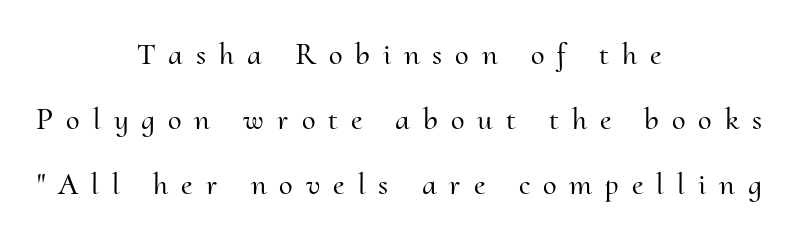
Centered paragraph, ragged on both sides. The line texture is sparse and dotted thanks to wide tracking. Each row of text sits above clean, open space. Classification — serif.
